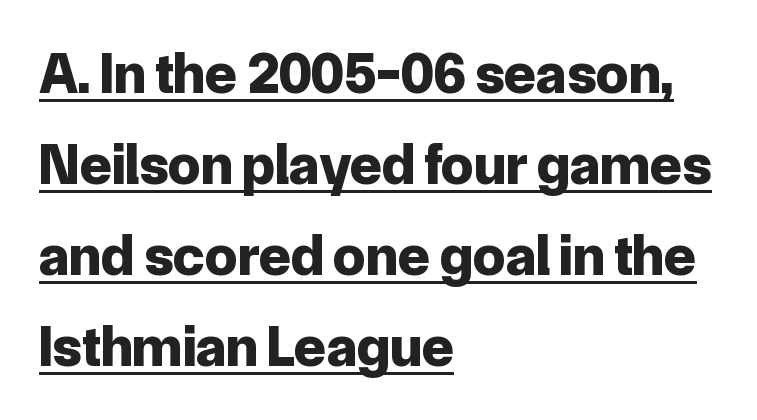
The image shows 58 px bold sans-serif type, upright; set left-aligned, normal line spacing (1.57x), normal letter spacing, underlined; low stroke contrast and a medium x-height.
